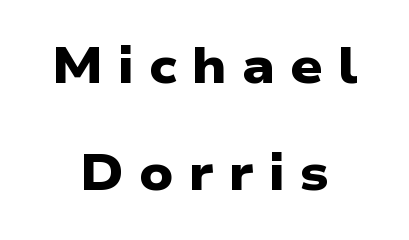
A student would call this center alignment; a typographer would say set centered. Clear beneath every line of the passage. These lines stand farther apart than default settings would place them. Does extra space separate the letters? Yes, quite a lot of it. Character widths vary here, with narrow letters taking less room than wide ones. This is sans-serif lettering, the kind often seen on screens and signage.
